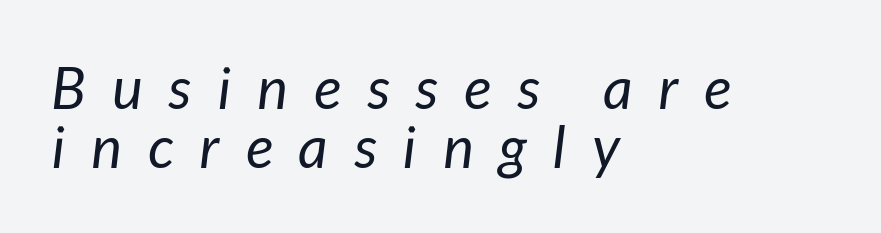
Q: Is the text bold? A: No.
Q: Is the text italic (slanted)? A: Yes, it leans right by about 7 degrees.
Q: Is the text underlined? A: No.
Q: How is the paragraph aligned? A: Left-aligned.
Q: Is the spacing between letters normal or unusually wide? A: Unusually wide.
Q: Is the spacing between lines tight, normal or loose? A: Tight.
Q: Width (condensed, normal, or wide)? A: Normal.
Q: Stroke contrast? A: Low.
Q: x-height? A: Medium.
Q: Monospaced? A: No.
